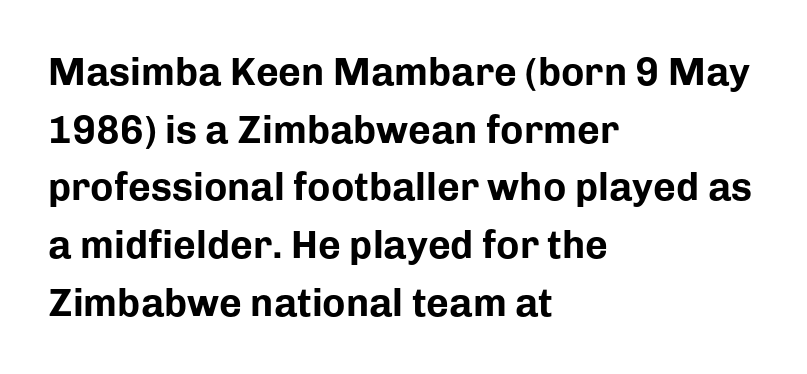
The image shows 39 px bold sans-serif type, upright; set left-aligned, normal line spacing (1.48x), normal letter spacing, not underlined; low stroke contrast and a medium x-height.
